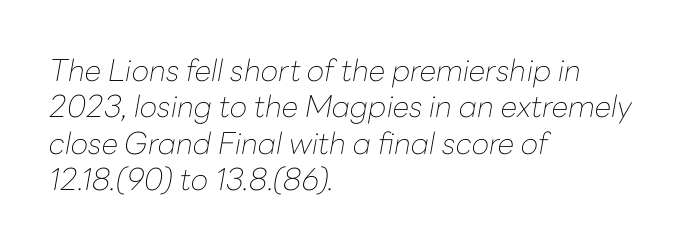
Q: Is the text bold? A: No.
Q: Is the text italic (slanted)? A: Yes, it leans right by about 10 degrees.
Q: Is the text underlined? A: No.
Q: How is the paragraph aligned? A: Left-aligned.
Q: Is the spacing between letters normal or unusually wide? A: Normal.
Q: Width (condensed, normal, or wide)? A: Normal.
Q: Stroke contrast? A: Low.
Q: x-height? A: Medium.
Q: Monospaced? A: No.
